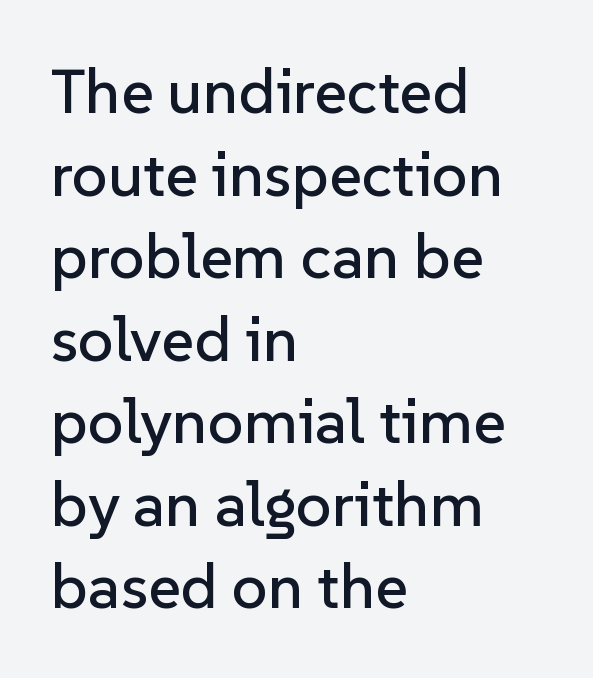
The image shows 63 px sans-serif type, upright; set left-aligned, normal line spacing (1.31x), normal letter spacing, not underlined; low stroke contrast and a medium x-height.
